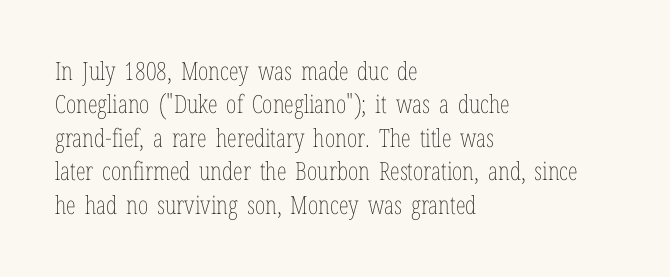
Notice how the stems are strictly vertical — no italics here. Clear beneath every line of the passage. Compared with typical paragraphs, the rows here are spaced about the same. The letters look calm and open, with moderate or lighter stems. Spacing between characters is what you'd get straight out of the box.
